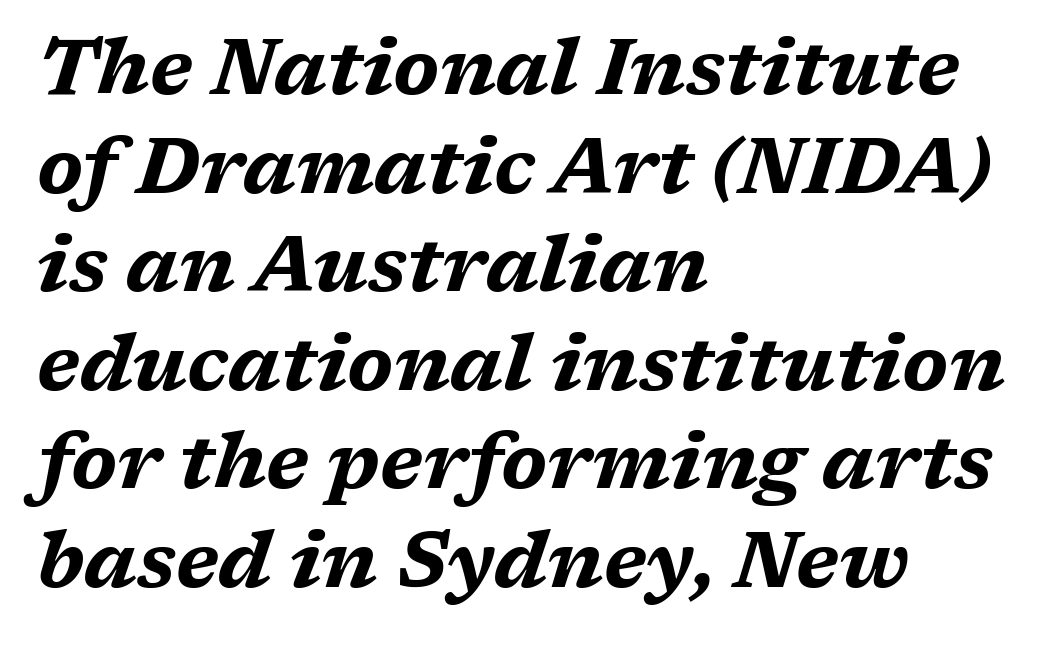
Q: Is the text bold? A: Yes.
Q: Is the text italic (slanted)? A: Yes, it leans right by about 17 degrees.
Q: Is the text underlined? A: No.
Q: How is the paragraph aligned? A: Left-aligned.
Q: Is the spacing between letters normal or unusually wide? A: Normal.
Q: Is the spacing between lines tight, normal or loose? A: Normal.
Q: Width (condensed, normal, or wide)? A: Wide.
Q: Stroke contrast? A: Medium.
Q: x-height? A: Medium.
Q: Monospaced? A: No.
